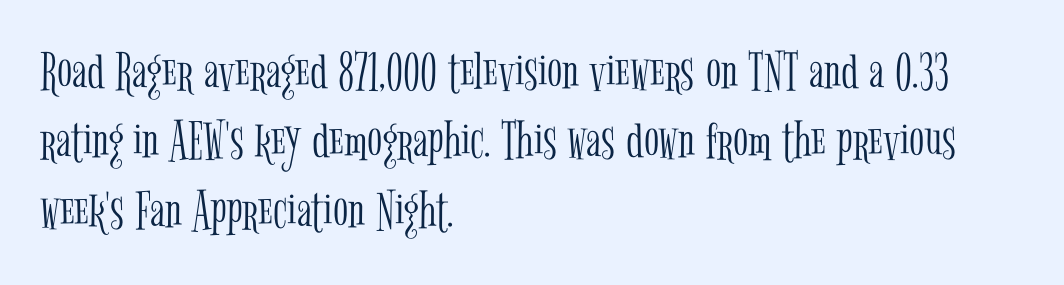
{"serif": "yes", "italic": "no", "bold": "no", "weight": "light", "width": "condensed", "stroke_contrast": "low", "x_height": "medium", "monospaced": "no", "underline": "no", "align": "left", "line_spacing_ratio": 1.24, "letter_spacing": "normal", "letter_spacing_em": 0.0, "glyph_px": 56}
